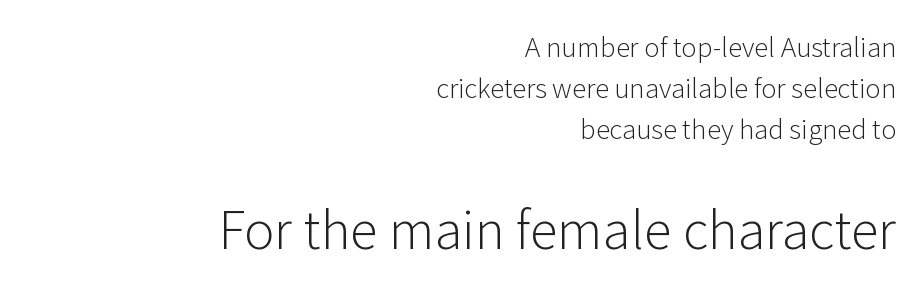
{"serif": "no", "italic": "no", "bold": "no", "weight": "light", "width": "normal", "stroke_contrast": "low", "x_height": "medium", "monospaced": "no", "underline": "no", "align": "right", "line_spacing": "normal", "line_spacing_ratio": 1.57, "letter_spacing": "normal", "letter_spacing_em": 0.0, "larger_block": "second", "size_ratio": 1.96, "glyph_px": 51}
